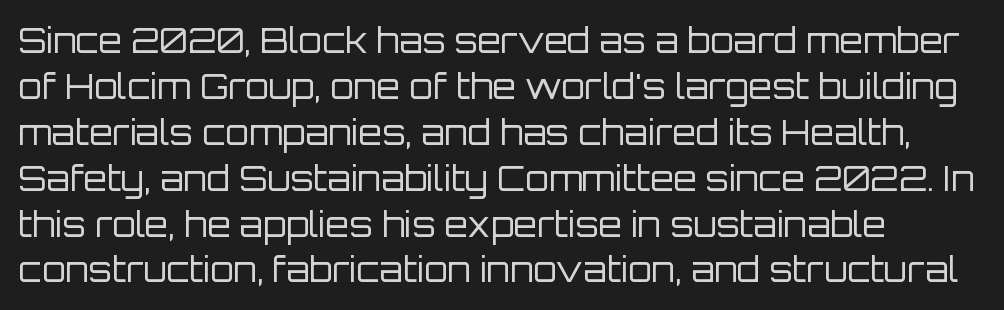
The image shows 34 px regular-weight sans-serif type, upright; set left-aligned, normal line spacing (1.35x), normal letter spacing, not underlined; low stroke contrast and a large x-height.
